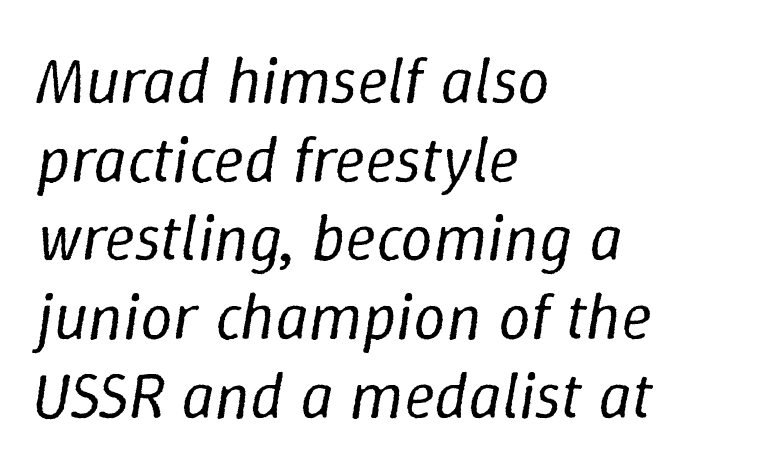
The glyphs look as if they've been sheared to an angle. Check the space under the baseline: it is left empty. This rendering leaves character spacing at its baseline value. Teacher's note: observe the even left margin — that is flush-left alignment. Heft: none added — not bold.
